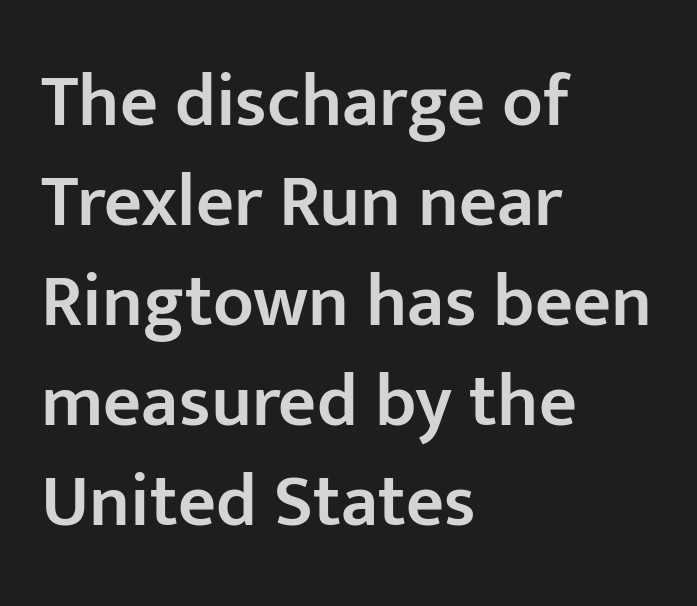
Q: Is the text bold? A: Semi-bold.
Q: Is the text italic (slanted)? A: No, it is upright.
Q: Is the typeface a serif or a sans-serif typeface? A: Sans-serif.
Q: Is the text underlined? A: No.
Q: How is the paragraph aligned? A: Left-aligned.
Q: Is the spacing between letters normal or unusually wide? A: Normal.
Q: Is the spacing between lines tight, normal or loose? A: Normal.
Q: Width (condensed, normal, or wide)? A: Normal.
Q: Stroke contrast? A: Low.
Q: x-height? A: Medium.
Q: Monospaced? A: No.
